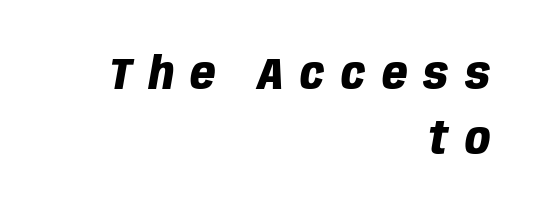
The leading is moderate, giving the passage an even texture. Rule under the text: the space is simply empty. Spacing between characters has been opened up far beyond the box default. Strokes here are thick enough to call this a true bold. Rendered with sloped, italic letterforms. One-word summary of the alignment: right.
